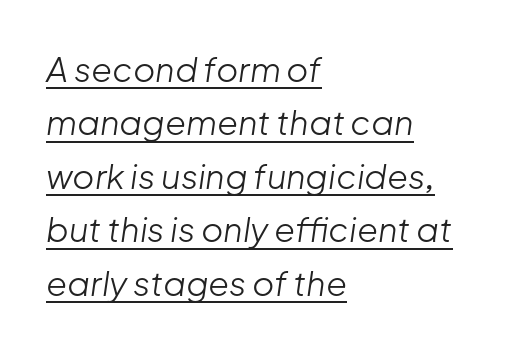
Q: Is the text bold? A: No.
Q: Is the text italic (slanted)? A: Yes, it leans right by about 8 degrees.
Q: Is the text underlined? A: Yes.
Q: How is the paragraph aligned? A: Left-aligned.
Q: Is the spacing between letters normal or unusually wide? A: Normal.
Q: Is the spacing between lines tight, normal or loose? A: Normal.
Q: Width (condensed, normal, or wide)? A: Normal.
Q: Stroke contrast? A: Low.
Q: x-height? A: Medium.
Q: Monospaced? A: No.
